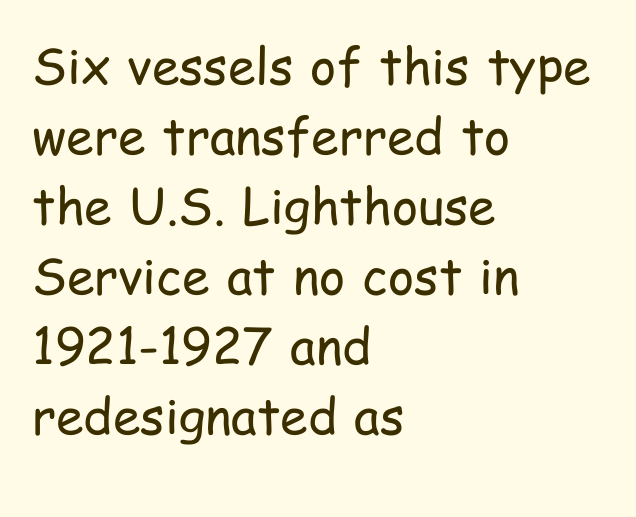
Weight: regular or lighter. Posture: straight, roman, zero tilt. The typesetter chose a ragged-right arrangement here. Default kerning and tracking; the words read as compact shapes. Rule under the text: the space is simply empty. The face used here is a sans, in the tradition of grotesques and geometrics.
